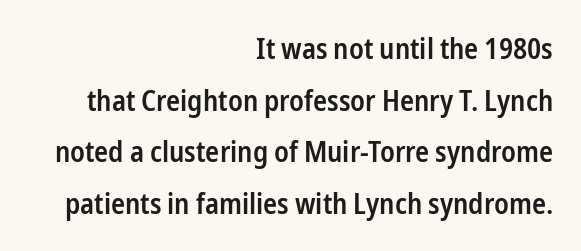
Q: Is the text bold? A: Semi-bold.
Q: Is the text italic (slanted)? A: No, it is upright.
Q: Is the typeface a serif or a sans-serif typeface? A: Sans-serif.
Q: Is the text underlined? A: No.
Q: How is the paragraph aligned? A: Right-aligned.
Q: Is the spacing between letters normal or unusually wide? A: Normal.
Q: Width (condensed, normal, or wide)? A: Condensed.
Q: Stroke contrast? A: Low.
Q: x-height? A: Medium.
Q: Monospaced? A: No.
